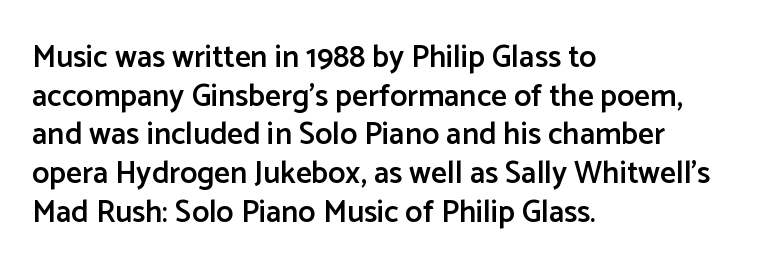
The type is set solid horizontally, with unmodified tracking. The gap between lines stays unmarked. Interline gaps are of average width in this sample. Tall strokes in this sample are plumb rather than angled. Teacher's note: observe the even left margin — that is flush-left alignment. Spacing verdict: proportional, widths tailored to each character.
